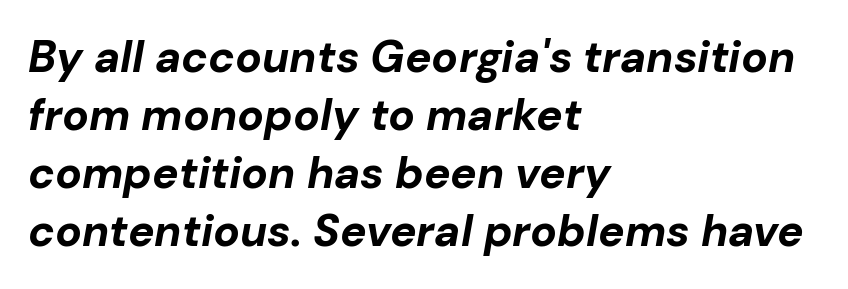
Q: Is the text bold? A: Yes.
Q: Is the text italic (slanted)? A: Yes, it leans right by about 10 degrees.
Q: Is the text underlined? A: No.
Q: How is the paragraph aligned? A: Left-aligned.
Q: Is the spacing between letters normal or unusually wide? A: Normal.
Q: Is the spacing between lines tight, normal or loose? A: Normal.
Q: Width (condensed, normal, or wide)? A: Normal.
Q: Stroke contrast? A: Low.
Q: x-height? A: Medium.
Q: Monospaced? A: No.
